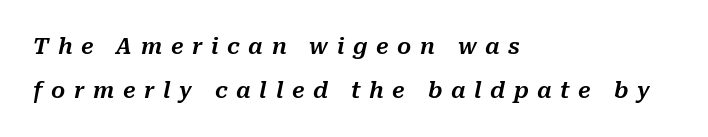
The image shows 22 px text type, italic (leaning right); set left-aligned, loose line spacing (1.99x), unusually wide letter spacing (+0.39 em), not underlined.
